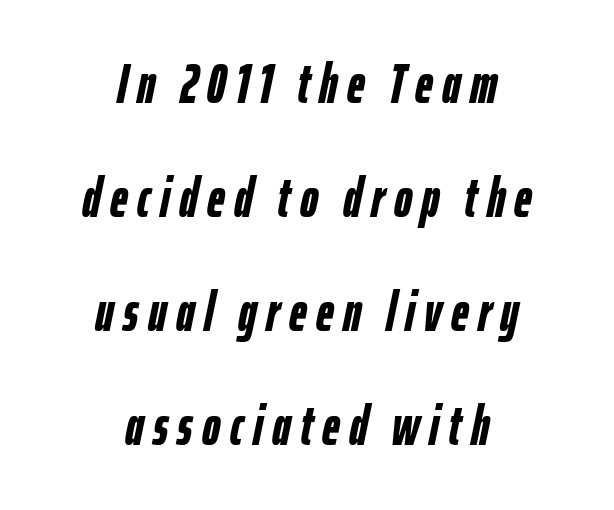
Is this a fixed-width face? No — the glyphs have proportional, varying widths. The lines are quadded center. Quick note: italic. Is the type bold? Yes — the strokes are clearly thick and heavy. The leading is generous, giving the passage an open texture. Check under the words: just untouched page.
